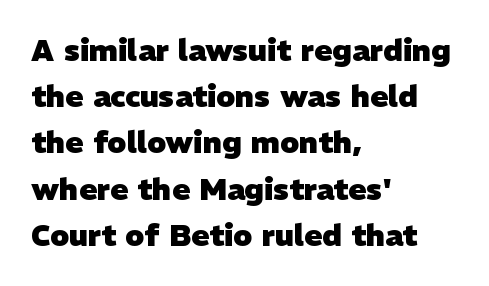
The image shows 30 px heavy sans-serif type; set left-aligned, normal line spacing (1.54x), normal letter spacing, not underlined; low stroke contrast and a medium x-height.
